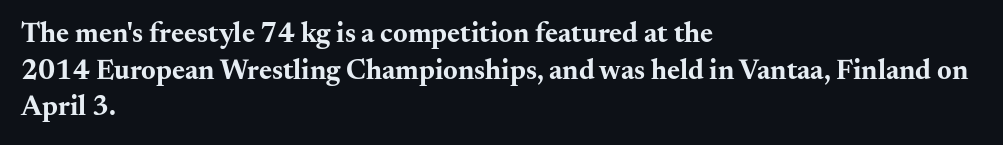
{"serif": "yes", "italic": "no", "bold": "yes", "weight": "bold", "width": "wide", "stroke_contrast": "medium", "x_height": "small", "monospaced": "no", "underline": "no", "align": "left", "line_spacing": "normal", "line_spacing_ratio": 1.31, "letter_spacing": "normal", "letter_spacing_em": 0.0, "glyph_px": 28}
